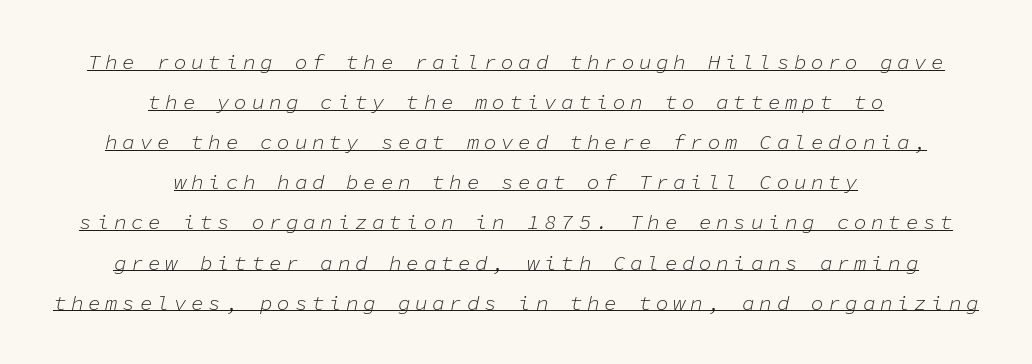
Inter-character spacing is expanded well beyond the font's built-in metrics. Has an underline been added? It has. Baseline-to-baseline distance is far greater than the letter height. The axis of the letterforms is tilted away from vertical.
